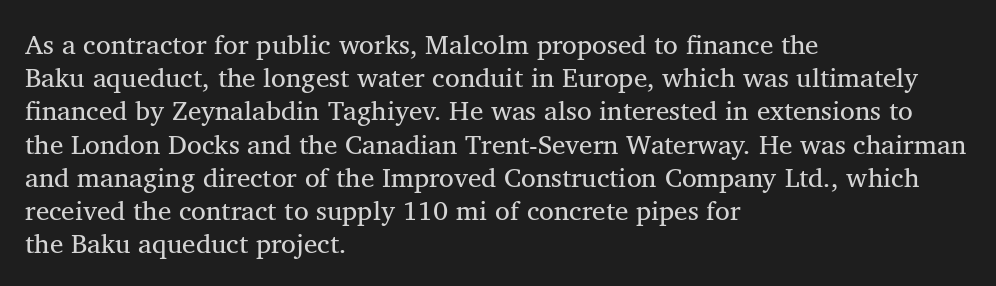
{"italic": "no", "bold": "no", "underline": "no", "align": "left", "line_spacing_ratio": 1.23, "letter_spacing": "normal", "letter_spacing_em": 0.0, "glyph_px": 27}
